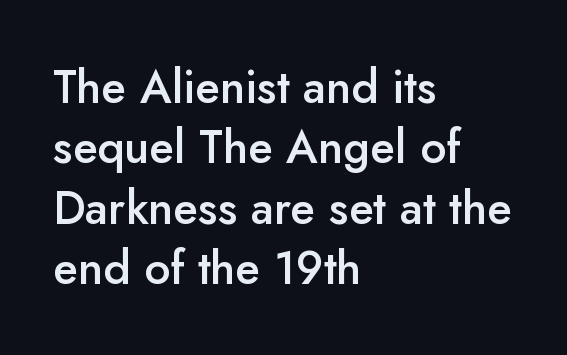
Q: Is the text bold? A: Semi-bold.
Q: Is the text italic (slanted)? A: No, it is upright.
Q: Is the typeface a serif or a sans-serif typeface? A: Sans-serif.
Q: Is the text underlined? A: No.
Q: How is the paragraph aligned? A: Left-aligned.
Q: Is the spacing between letters normal or unusually wide? A: Normal.
Q: Is the spacing between lines tight, normal or loose? A: Normal.
Q: Width (condensed, normal, or wide)? A: Normal.
Q: Stroke contrast? A: Low.
Q: x-height? A: Small.
Q: Monospaced? A: No.
